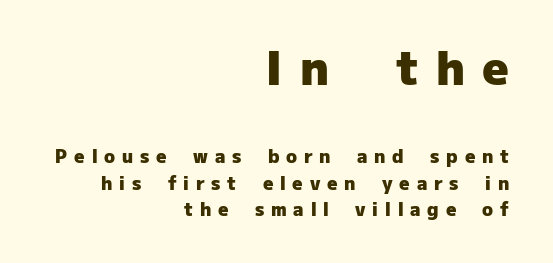
The image shows 46 px heavy sans-serif type, upright; set right-aligned, normal line spacing (1.45x), unusually wide letter spacing (+0.38 em), not underlined; the first (top) block is 2.56x larger; low stroke contrast and a medium x-height.
